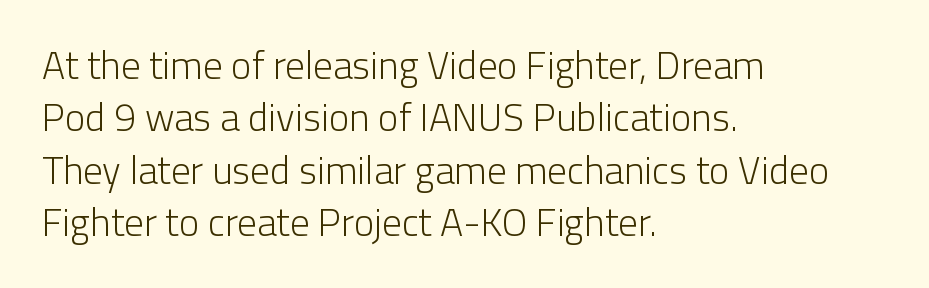
Q: Is the text bold? A: No.
Q: Is the text italic (slanted)? A: No, it is upright.
Q: Is the typeface a serif or a sans-serif typeface? A: Sans-serif.
Q: Is the text underlined? A: No.
Q: How is the paragraph aligned? A: Left-aligned.
Q: Is the spacing between letters normal or unusually wide? A: Normal.
Q: Is the spacing between lines tight, normal or loose? A: Normal.
Q: Width (condensed, normal, or wide)? A: Normal.
Q: Stroke contrast? A: Low.
Q: x-height? A: Medium.
Q: Monospaced? A: No.
